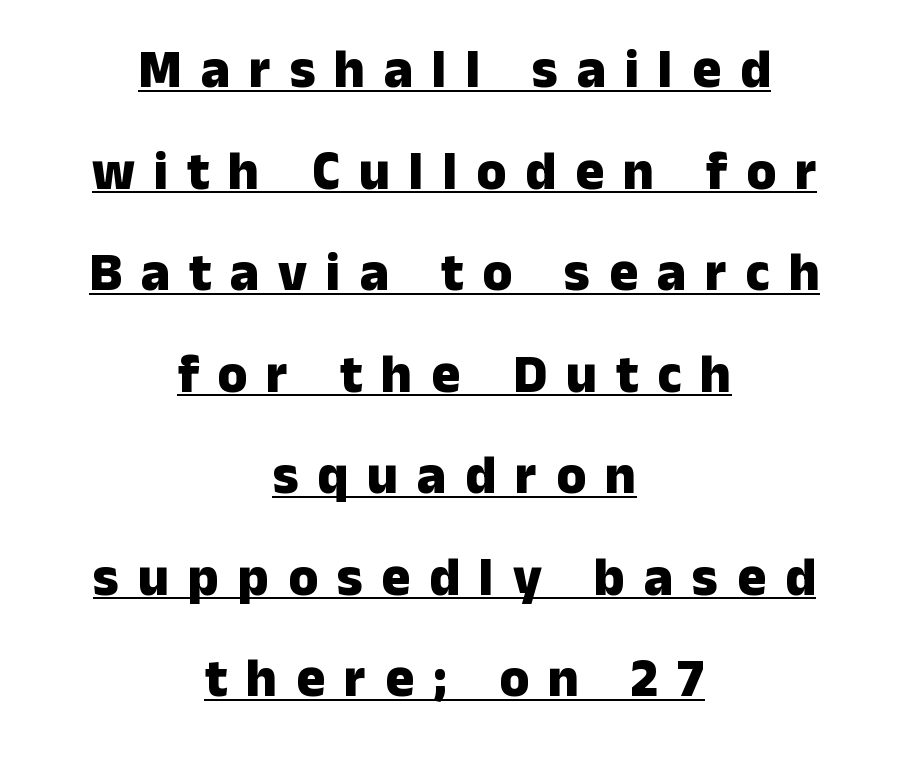
The rendering uses a bold face; every stroke is thick and dark. Spacing verdict: proportional, widths tailored to each character. The lines are quadded center. The face used here appears with an underline applied. Does extra space separate the letters? Yes, quite a lot of it. This is roman type, the default non-slanted kind.
